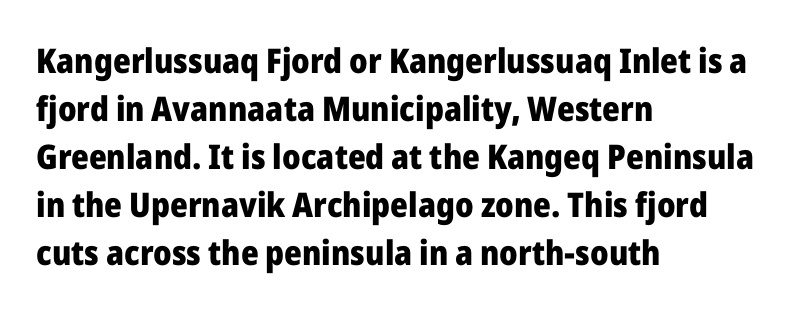
This rendering uses left alignment, leaving the right contour irregular. A full-strength bold gives these letters their thick strokes. The axis of the letterforms is exactly vertical. A typesetter would call this proportional, since set widths differ per character. Nothing sits at the stroke ends, so this counts as sans-serif.
